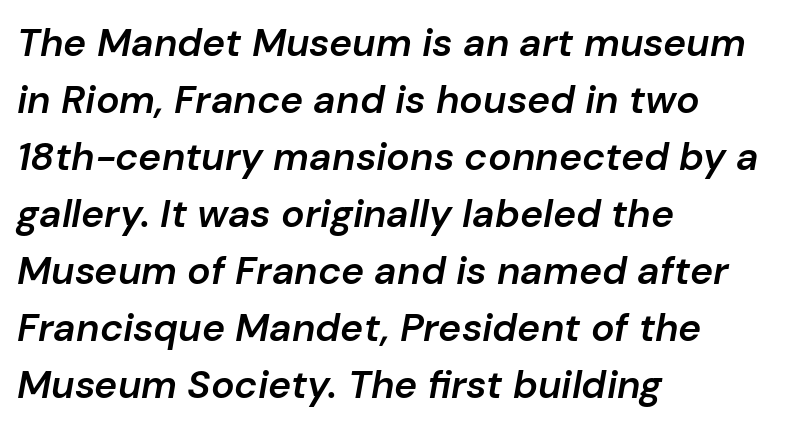
Its strokes are somewhat broadened, the hallmark of semibold type. These lines are rendered in a variable-pitch font. Designer's note — italics engaged. The foot of each line stays bare and open. Between one letter and the next there's only the usual sliver of space. Every row of glyphs begins at an identical x-position on the left.
